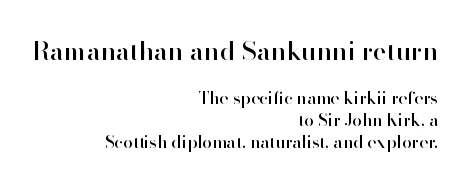
The image shows 26 px text type, upright; set right-aligned, normal line spacing (1.29x), normal letter spacing, not underlined; the first (top) block is 1.53x larger.
